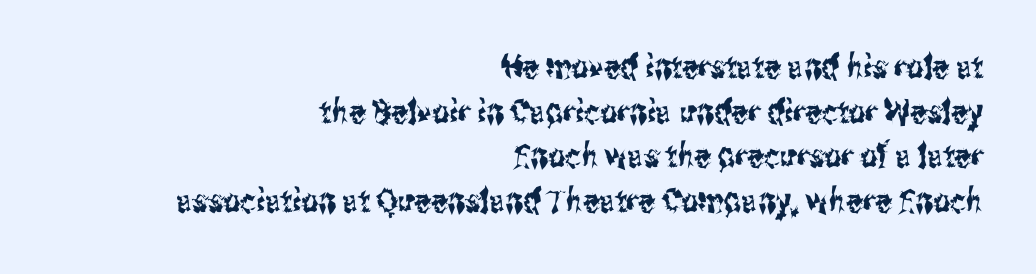
Q: Is the text italic (slanted)? A: No, it is upright.
Q: Is the typeface a serif or a sans-serif typeface? A: Sans-serif.
Q: Is the text underlined? A: No.
Q: How is the paragraph aligned? A: Right-aligned.
Q: Is the spacing between letters normal or unusually wide? A: Normal.
Q: Is the spacing between lines tight, normal or loose? A: Normal.
Q: Width (condensed, normal, or wide)? A: Condensed.
Q: Stroke contrast? A: Medium.
Q: x-height? A: Medium.
Q: Monospaced? A: No.
